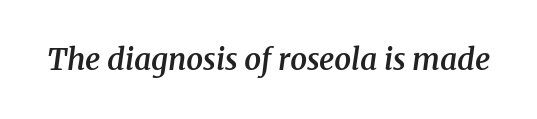
The image shows 30 px semibold serif type, italic (leaning right); set normal letter spacing, not underlined; medium stroke contrast and a medium x-height.
